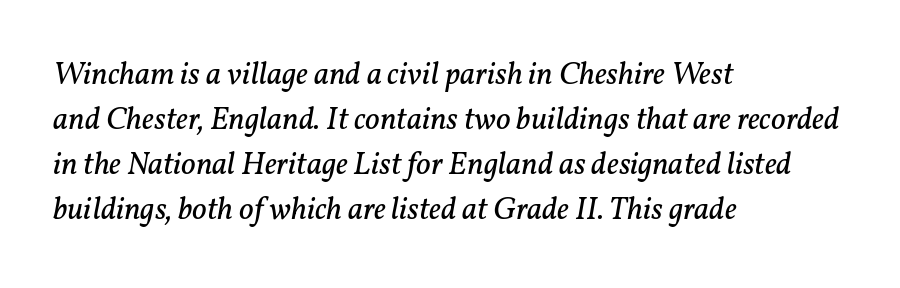
The passage shown is typeset with a serif family. Rendered with sloped, italic letterforms. No word sits above an underline. Here the designer chose a conventional face with non-uniform glyph widths.
